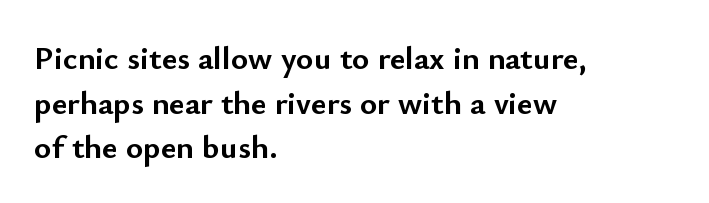
The image shows 33 px semibold sans-serif type, upright; set left-aligned, normal line spacing (1.35x), normal letter spacing, not underlined; low stroke contrast and a small x-height.
